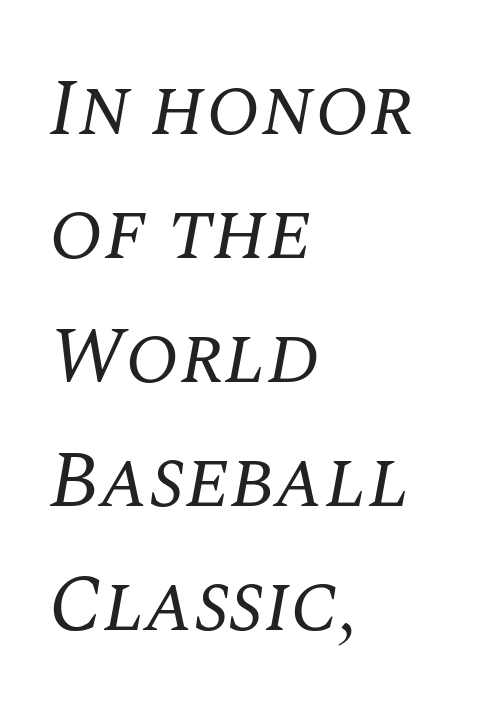
Q: Is the text bold? A: No.
Q: Is the text italic (slanted)? A: Yes, it leans right by about 10 degrees.
Q: Is the typeface a serif or a sans-serif typeface? A: Serif.
Q: Is the text underlined? A: No.
Q: How is the paragraph aligned? A: Left-aligned.
Q: Is the spacing between letters normal or unusually wide? A: Normal.
Q: Is the spacing between lines tight, normal or loose? A: Normal.
Q: Width (condensed, normal, or wide)? A: Normal.
Q: Stroke contrast? A: Medium.
Q: x-height? A: Large.
Q: Monospaced? A: No.
